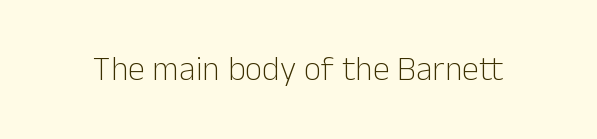
Q: Is the text bold? A: No.
Q: Is the text italic (slanted)? A: No, it is upright.
Q: Is the typeface a serif or a sans-serif typeface? A: Sans-serif.
Q: Is the text underlined? A: No.
Q: Is the spacing between letters normal or unusually wide? A: Normal.
Q: Width (condensed, normal, or wide)? A: Normal.
Q: Stroke contrast? A: Low.
Q: x-height? A: Medium.
Q: Monospaced? A: No.
